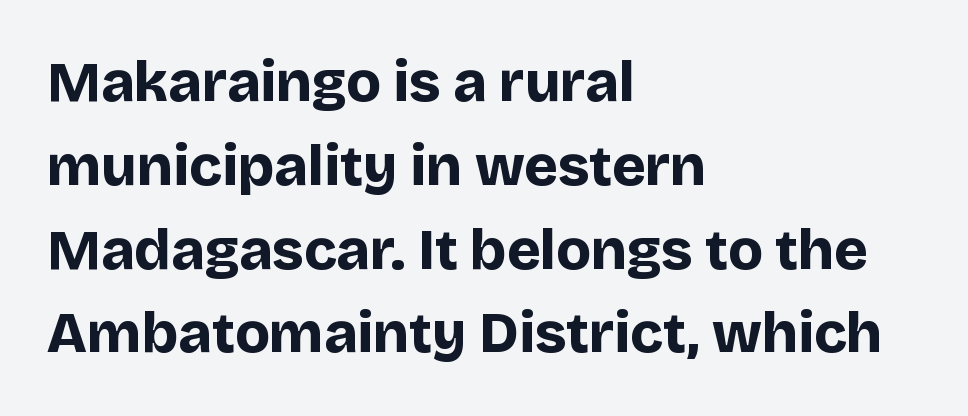
{"serif": "no", "italic": "no", "bold": "yes", "weight": "bold", "width": "normal", "stroke_contrast": "low", "x_height": "large", "monospaced": "no", "underline": "no", "align": "left", "line_spacing": "normal", "line_spacing_ratio": 1.47, "letter_spacing": "normal", "letter_spacing_em": 0.0, "glyph_px": 57}
